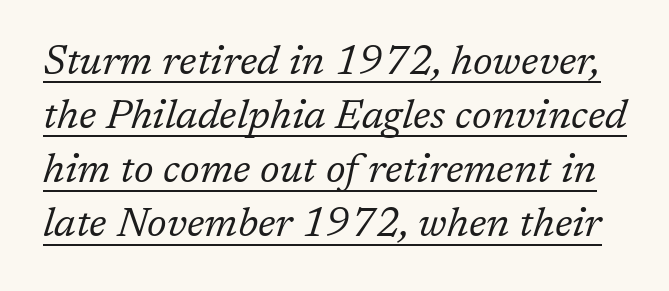
Q: Is the text bold? A: No.
Q: Is the text italic (slanted)? A: Yes, it leans right by about 17 degrees.
Q: Is the typeface a serif or a sans-serif typeface? A: Serif.
Q: Is the text underlined? A: Yes.
Q: Is the spacing between letters normal or unusually wide? A: Normal.
Q: Is the spacing between lines tight, normal or loose? A: Normal.
Q: Width (condensed, normal, or wide)? A: Normal.
Q: Stroke contrast? A: Low.
Q: x-height? A: Medium.
Q: Monospaced? A: No.
